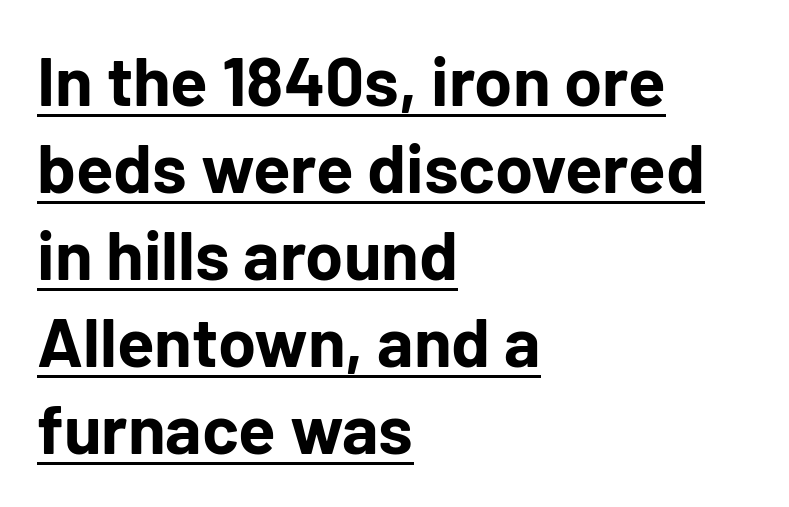
Q: Is the text bold? A: Yes.
Q: Is the text italic (slanted)? A: No, it is upright.
Q: Is the typeface a serif or a sans-serif typeface? A: Sans-serif.
Q: Is the text underlined? A: Yes.
Q: How is the paragraph aligned? A: Left-aligned.
Q: Is the spacing between letters normal or unusually wide? A: Normal.
Q: Is the spacing between lines tight, normal or loose? A: Normal.
Q: Width (condensed, normal, or wide)? A: Normal.
Q: Stroke contrast? A: Low.
Q: x-height? A: Medium.
Q: Monospaced? A: No.
